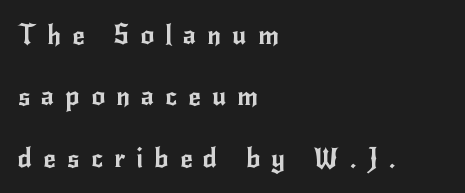
Q: Is the text italic (slanted)? A: No, it is upright.
Q: Is the text underlined? A: No.
Q: How is the paragraph aligned? A: Left-aligned.
Q: Is the spacing between letters normal or unusually wide? A: Unusually wide.
Q: Is the spacing between lines tight, normal or loose? A: Loose.
